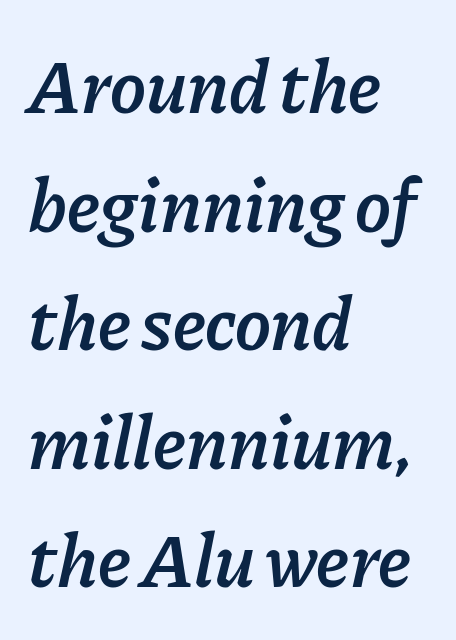
The image shows 76 px semibold type, italic (leaning right); set left-aligned, normal line spacing (1.56x), normal letter spacing, not underlined; low stroke contrast and a medium x-height.
